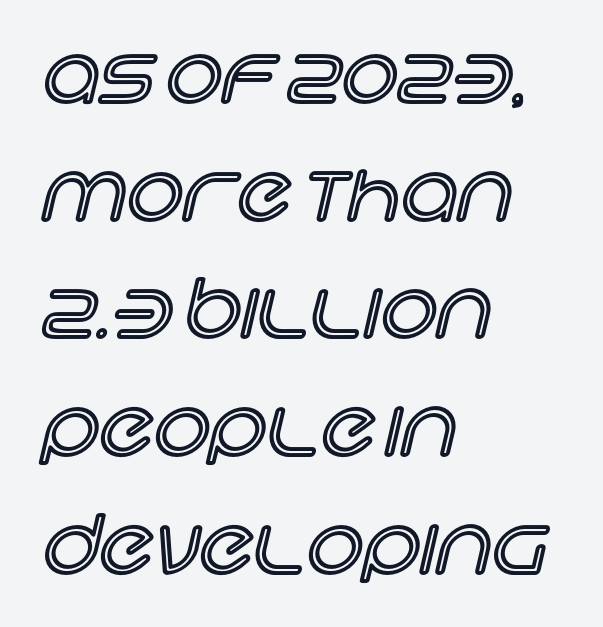
The image shows 79 px text type; set left-aligned, normal line spacing (1.49x), normal letter spacing, not underlined; a large x-height.
